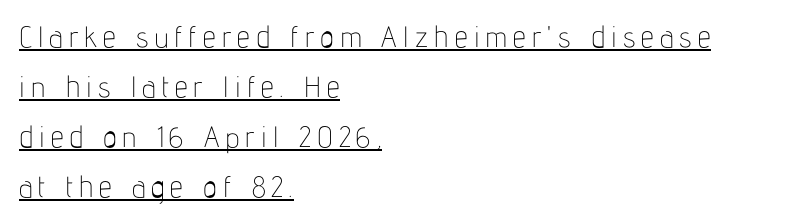
Q: Is the text bold? A: No.
Q: Is the text italic (slanted)? A: No, it is upright.
Q: Is the typeface a serif or a sans-serif typeface? A: Sans-serif.
Q: Is the text underlined? A: Yes.
Q: How is the paragraph aligned? A: Left-aligned.
Q: Is the spacing between letters normal or unusually wide? A: Unusually wide.
Q: Width (condensed, normal, or wide)? A: Condensed.
Q: Stroke contrast? A: Low.
Q: x-height? A: Medium.
Q: Monospaced? A: No.
